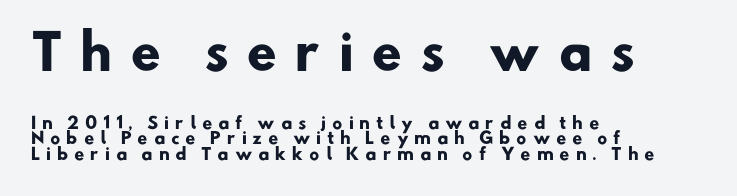
{"serif": "no", "bold": "yes", "weight": "heavy", "width": "normal", "stroke_contrast": "low", "x_height": "small", "monospaced": "no", "underline": "no", "align": "left", "line_spacing": "tight", "line_spacing_ratio": 0.97, "letter_spacing": "wide", "letter_spacing_em": 0.36, "larger_block": "first", "size_ratio": 3.0, "glyph_px": 48}
